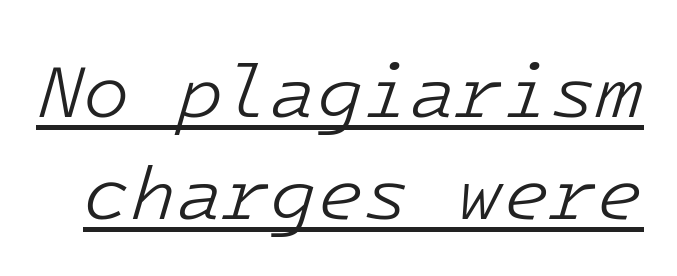
The words here are underlined. Characters follow at the spacing the type designer built in. This is oblique type, the kind used for emphasis or titles. A typesetter would call this leading conventional body-copy spacing. The cut favours lightness, reaching ordinary text weight at its darkest.
